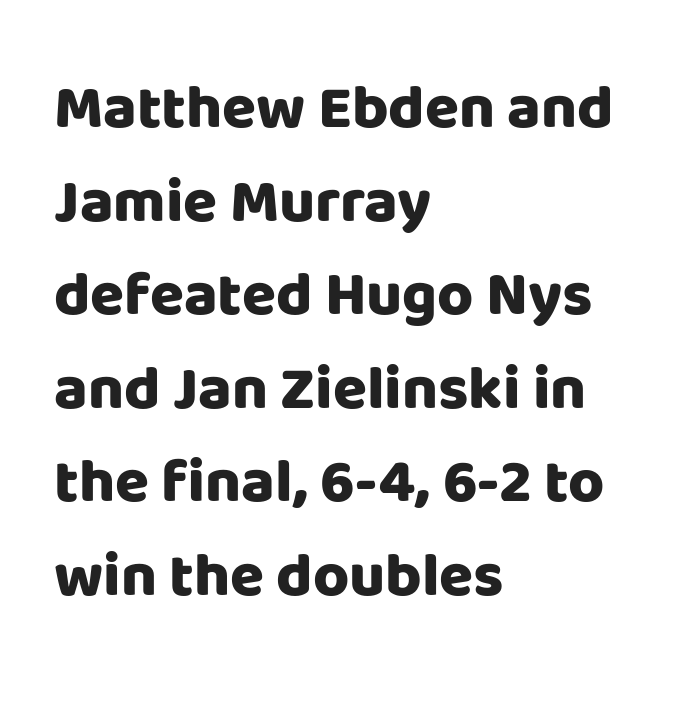
{"serif": "no", "italic": "no", "bold": "yes", "weight": "heavy", "width": "normal", "stroke_contrast": "low", "x_height": "large", "monospaced": "no", "underline": "no", "align": "left", "line_spacing": "normal", "line_spacing_ratio": 1.51, "letter_spacing": "normal", "letter_spacing_em": 0.0, "glyph_px": 62}
